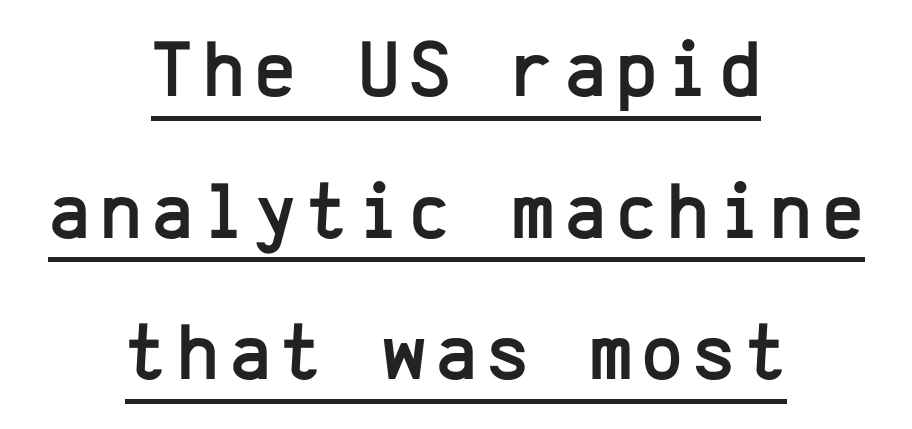
{"serif": "no", "italic": "no", "width": "normal", "stroke_contrast": "low", "x_height": "medium", "monospaced": "yes", "underline": "yes", "align": "center", "line_spacing_ratio": 1.77, "glyph_px": 80}
